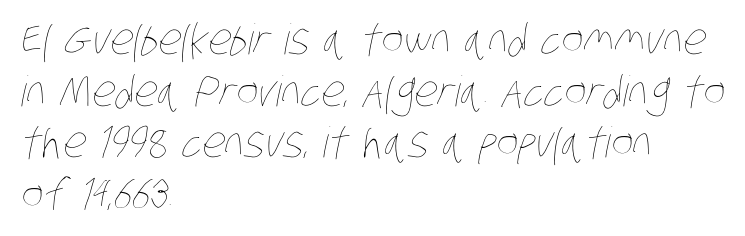
Q: Is the text bold? A: No.
Q: Is the text underlined? A: No.
Q: How is the paragraph aligned? A: Left-aligned.
Q: Is the spacing between letters normal or unusually wide? A: Normal.
Q: Width (condensed, normal, or wide)? A: Condensed.
Q: Stroke contrast? A: Low.
Q: x-height? A: Large.
Q: Monospaced? A: No.
